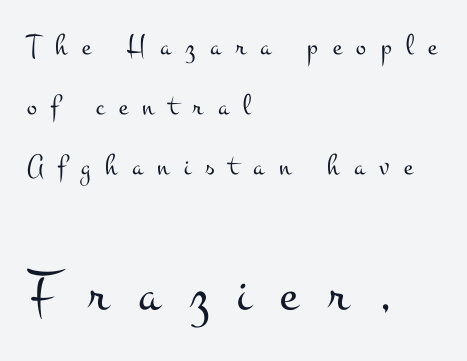
{"bold": "no", "weight": "light", "width": "wide", "stroke_contrast": "medium", "x_height": "small", "monospaced": "no", "underline": "no", "align": "left", "line_spacing": "loose", "line_spacing_ratio": 2.0, "letter_spacing": "wide", "letter_spacing_em": 0.49, "larger_block": "second", "size_ratio": 2.0, "glyph_px": 60}
